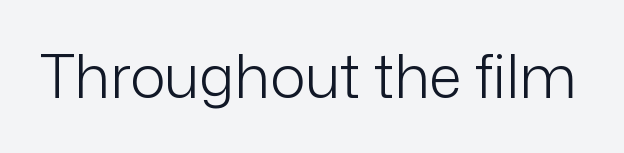
{"serif": "no", "italic": "no", "bold": "no", "weight": "light", "width": "normal", "stroke_contrast": "low", "x_height": "medium", "monospaced": "no", "underline": "no", "letter_spacing": "normal", "letter_spacing_em": 0.0, "glyph_px": 60}
